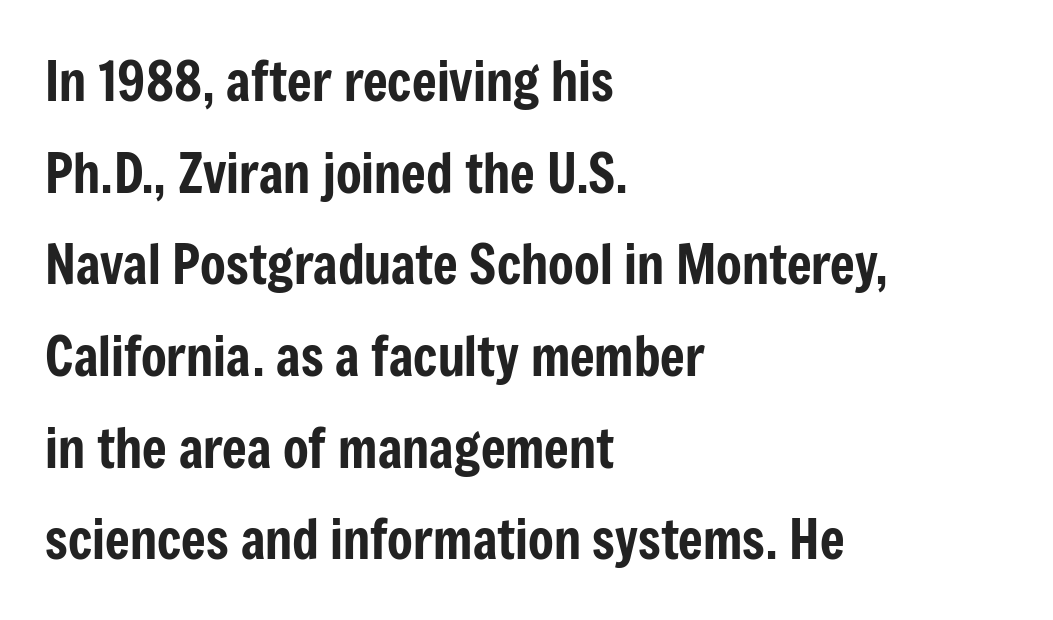
Q: Is the text italic (slanted)? A: No, it is upright.
Q: Is the typeface a serif or a sans-serif typeface? A: Sans-serif.
Q: Is the text underlined? A: No.
Q: How is the paragraph aligned? A: Left-aligned.
Q: Is the spacing between letters normal or unusually wide? A: Normal.
Q: Width (condensed, normal, or wide)? A: Condensed.
Q: Stroke contrast? A: Low.
Q: x-height? A: Medium.
Q: Monospaced? A: No.
